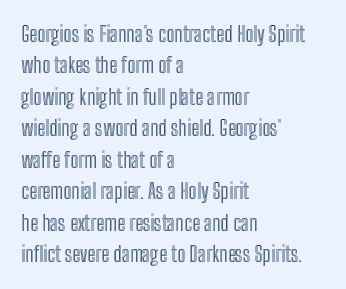
Unmarked baselines from the first word to the last. Every character sits straight up, as roman type does. The lines in this sample share a left origin and differ only in where they stop. Summary of vertical rhythm: regular, with standard interline spacing. Inter-character spacing is left at the font's built-in metrics.
